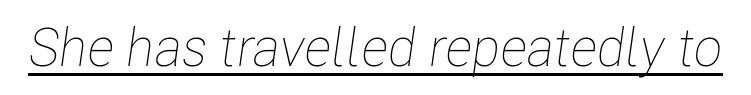
{"italic": "yes", "lean": "right", "slant_degrees": 8, "bold": "no", "weight": "thin", "width": "condensed", "stroke_contrast": "low", "x_height": "medium", "monospaced": "no", "underline": "yes", "letter_spacing": "normal", "letter_spacing_em": 0.0, "glyph_px": 53}
